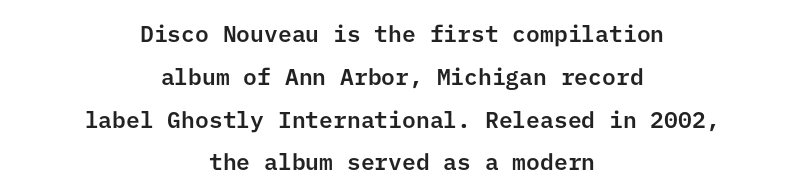
Q: Is the text italic (slanted)? A: No, it is upright.
Q: Is the text underlined? A: No.
Q: How is the paragraph aligned? A: Centered.
Q: Is the spacing between letters normal or unusually wide? A: Normal.
